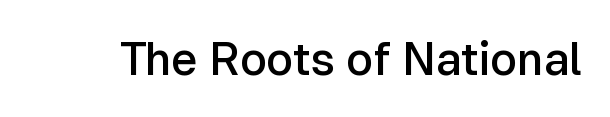
{"serif": "no", "italic": "no", "bold": "semi", "weight": "semibold", "width": "normal", "stroke_contrast": "low", "x_height": "medium", "monospaced": "no", "underline": "no", "letter_spacing": "normal", "letter_spacing_em": 0.0, "glyph_px": 46}
